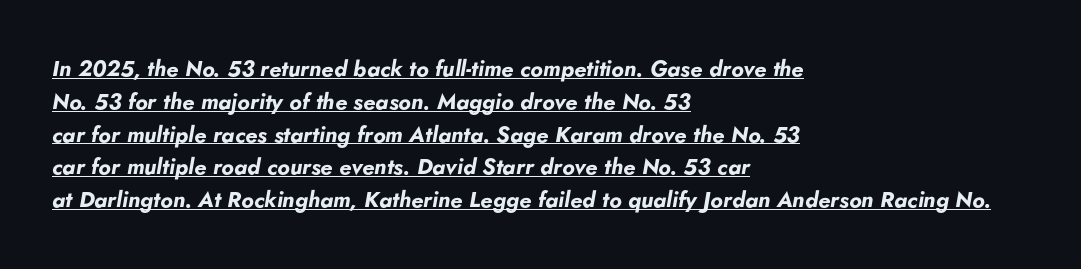
Q: Is the text bold? A: Yes.
Q: Is the text italic (slanted)? A: Yes, it leans right by about 5 degrees.
Q: Is the text underlined? A: Yes.
Q: How is the paragraph aligned? A: Left-aligned.
Q: Is the spacing between letters normal or unusually wide? A: Normal.
Q: Is the spacing between lines tight, normal or loose? A: Normal.
